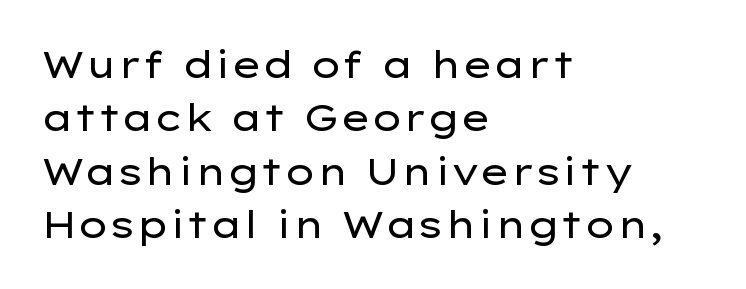
{"serif": "no", "italic": "no", "bold": "no", "weight": "regular", "width": "wide", "stroke_contrast": "low", "x_height": "medium", "monospaced": "no", "underline": "no", "align": "left", "line_spacing": "normal", "line_spacing_ratio": 1.44, "letter_spacing": "normal", "letter_spacing_em": 0.0, "glyph_px": 37}
